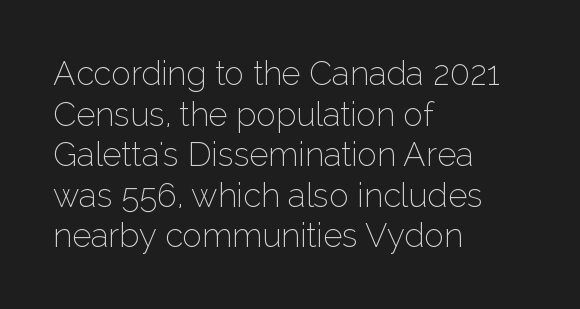
The image shows 33 px thin sans-serif type, upright; set left-aligned, line spacing 1.23x, normal letter spacing, not underlined; low stroke contrast and a medium x-height.
